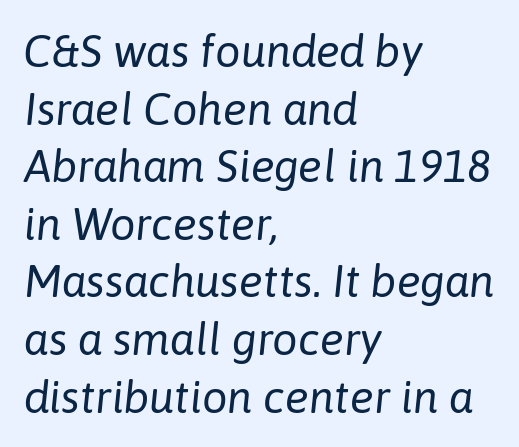
Q: Is the text bold? A: No.
Q: Is the text italic (slanted)? A: Yes, it leans right by about 6 degrees.
Q: Is the text underlined? A: No.
Q: How is the paragraph aligned? A: Left-aligned.
Q: Is the spacing between letters normal or unusually wide? A: Normal.
Q: Is the spacing between lines tight, normal or loose? A: Normal.
Q: Width (condensed, normal, or wide)? A: Normal.
Q: Stroke contrast? A: Low.
Q: x-height? A: Medium.
Q: Monospaced? A: No.
